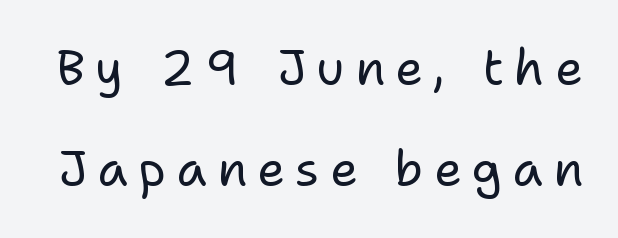
Q: Is the text bold? A: No.
Q: Is the text italic (slanted)? A: No, it is upright.
Q: Is the typeface a serif or a sans-serif typeface? A: Sans-serif.
Q: Is the text underlined? A: No.
Q: Is the spacing between letters normal or unusually wide? A: Unusually wide.
Q: Is the spacing between lines tight, normal or loose? A: Loose.
Q: Width (condensed, normal, or wide)? A: Normal.
Q: Stroke contrast? A: Low.
Q: x-height? A: Medium.
Q: Monospaced? A: No.
